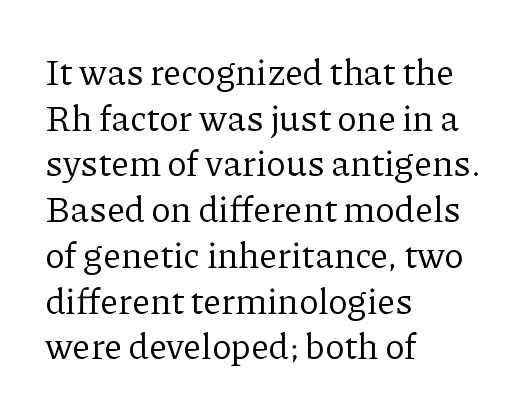
Q: Is the text bold? A: No.
Q: Is the text italic (slanted)? A: No, it is upright.
Q: Is the typeface a serif or a sans-serif typeface? A: Serif.
Q: Is the text underlined? A: No.
Q: How is the paragraph aligned? A: Left-aligned.
Q: Is the spacing between letters normal or unusually wide? A: Normal.
Q: Is the spacing between lines tight, normal or loose? A: Normal.
Q: Width (condensed, normal, or wide)? A: Normal.
Q: Stroke contrast? A: Low.
Q: x-height? A: Medium.
Q: Monospaced? A: No.
